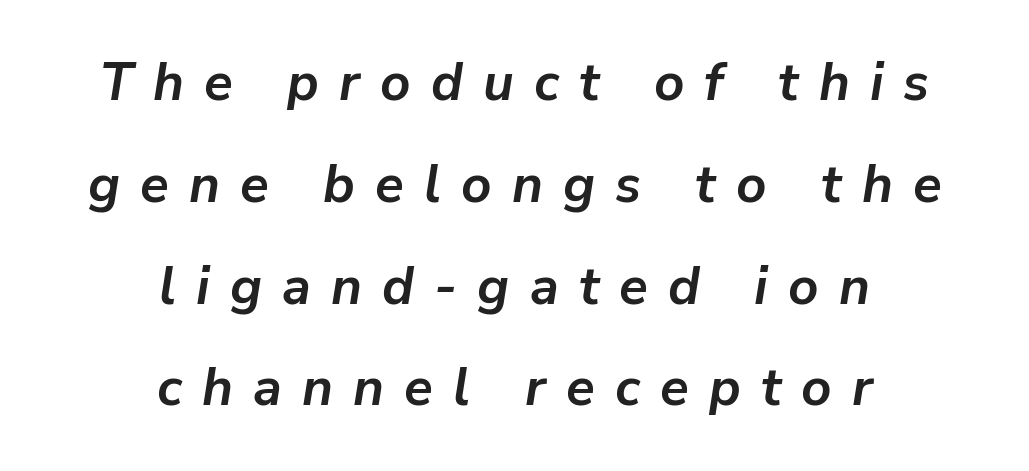
Q: Is the text bold? A: Yes.
Q: Is the text italic (slanted)? A: Yes, it leans right by about 9 degrees.
Q: Is the text underlined? A: No.
Q: How is the paragraph aligned? A: Centered.
Q: Is the spacing between letters normal or unusually wide? A: Unusually wide.
Q: Is the spacing between lines tight, normal or loose? A: Loose.
Q: Width (condensed, normal, or wide)? A: Normal.
Q: Stroke contrast? A: Low.
Q: x-height? A: Medium.
Q: Monospaced? A: No.
